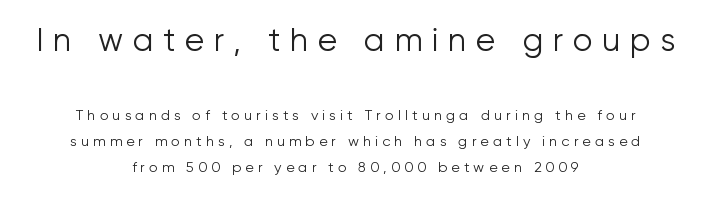
{"serif": "no", "italic": "no", "bold": "no", "weight": "light", "width": "normal", "stroke_contrast": "low", "x_height": "medium", "monospaced": "no", "underline": "no", "align": "center", "line_spacing_ratio": 1.88, "letter_spacing": "wide", "letter_spacing_em": 0.29, "larger_block": "first", "size_ratio": 2.29, "glyph_px": 32}
